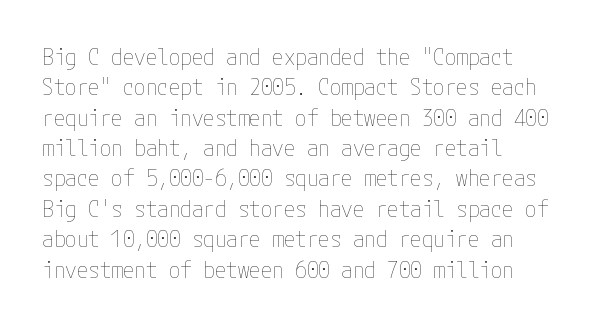
{"italic": "no", "bold": "no", "underline": "no", "align": "left", "line_spacing": "normal", "line_spacing_ratio": 1.32, "letter_spacing": "normal", "letter_spacing_em": 0.0, "glyph_px": 23}
